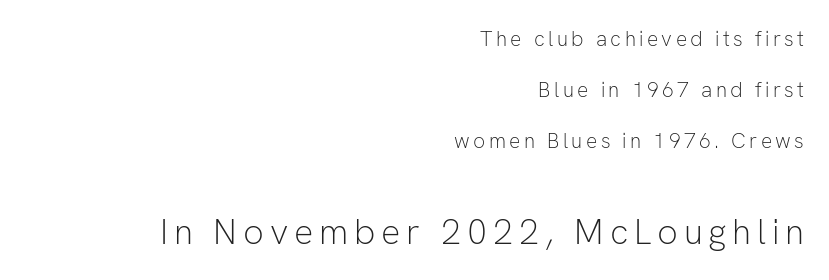
Descenders hang freely into open space. The rendering uses natural spacing where letterforms have individual widths. The passage shown is typeset with a sans-serif family. The typeface has the unassuming heft of standard copy or less. Is there much room between lines? Yes — plenty of vertical air separates them. The font's upright variant was chosen for this text.
